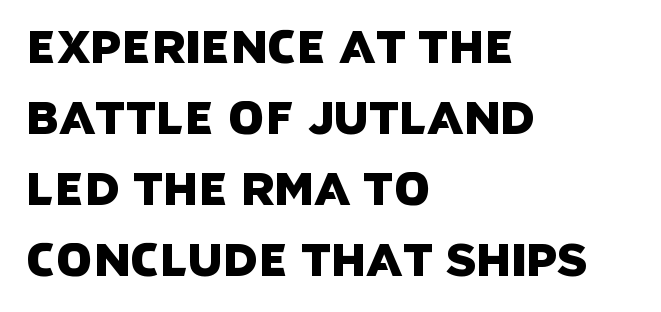
The lines sit at an ordinary, default distance from one another. The lines are quadded left. Glance below the letters and you will spot only blank space. What stands out about the letter spacing? Nothing — it is the standard amount. Each letter's strokes conclude bluntly, with no projecting serifs.
